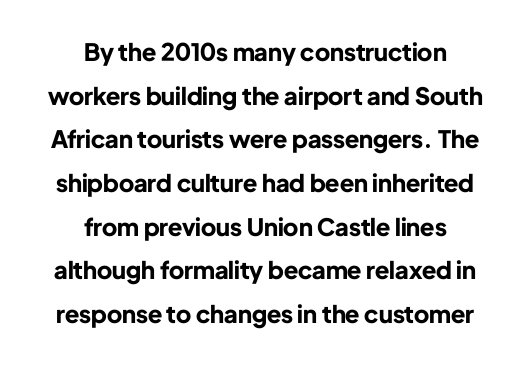
{"italic": "no", "bold": "yes", "underline": "no", "align": "center", "line_spacing_ratio": 1.82, "letter_spacing": "normal", "letter_spacing_em": 0.0, "glyph_px": 24}
